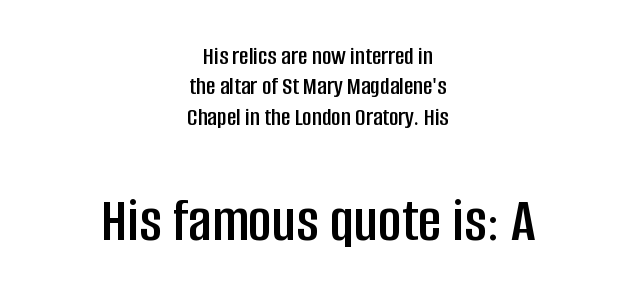
The image shows 64 px condensed sans-serif type, upright; set centered, line spacing 1.17x, normal letter spacing, not underlined; the second (bottom) block is 2.46x larger; low stroke contrast and a large x-height.
